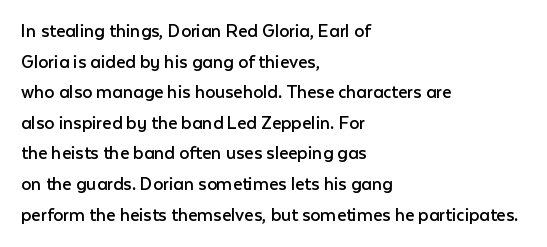
The image shows 20 px text type, upright; set left-aligned, normal line spacing (1.53x), normal letter spacing, not underlined.
